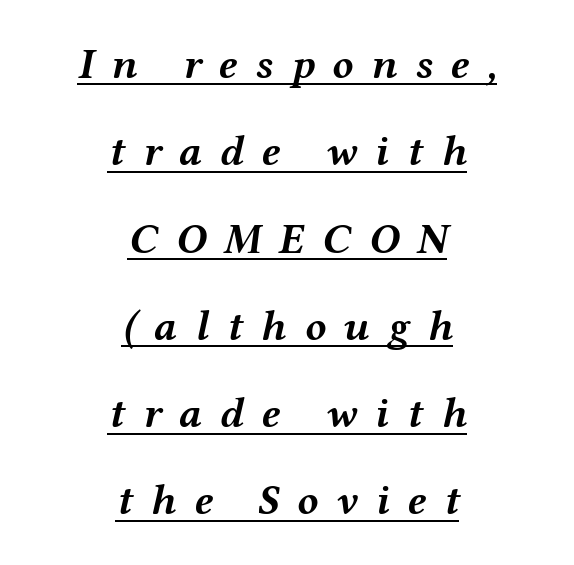
Italic? Definitely — the glyphs are oblique. Varying glyph widths throughout — classic text-font behaviour. The rag falls on both sides of this text block equally. The letterforms stand isolated, each surrounded by extra space. A typographer would call this underscored text. The lines are spread far apart with generous leading.
